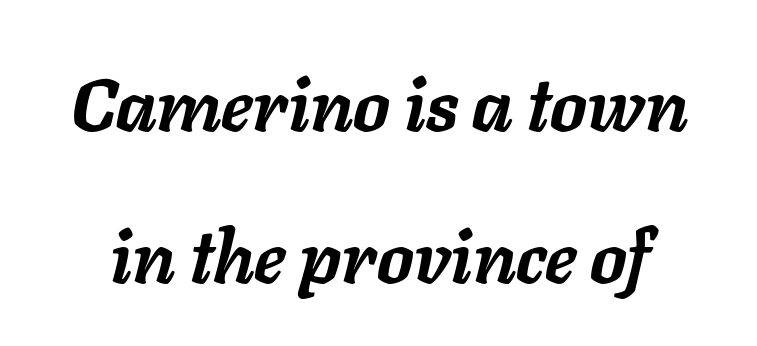
{"italic": "yes", "lean": "right", "slant_degrees": 11, "bold": "yes", "weight": "semibold", "width": "normal", "stroke_contrast": "low", "x_height": "medium", "monospaced": "no", "underline": "no", "line_spacing": "loose", "line_spacing_ratio": 2.08, "letter_spacing": "normal", "letter_spacing_em": 0.0, "glyph_px": 73}
